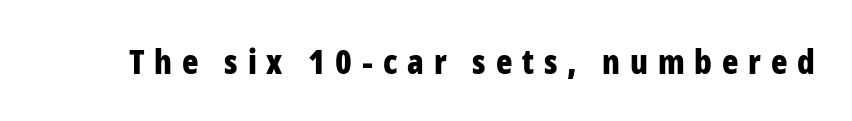
The image shows 34 px bold, condensed sans-serif type, upright; set unusually wide letter spacing (+0.29 em), not underlined; low stroke contrast and a medium x-height.
